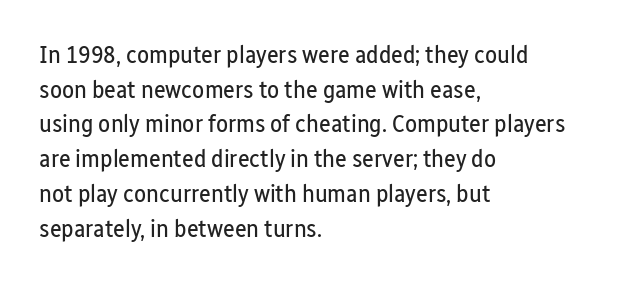
The letters stand straight up with perfectly vertical stems. The typesetter chose a ragged-right arrangement here. What's the leading like? Ordinary, nothing unusual. Nothing unusual about the tracking: characters are spaced as the font intends. Is the stroke heavy? The answer is a plain regular-or-lighter.
